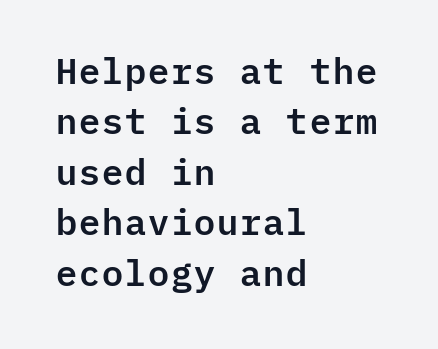
A student would call this left alignment; a typographer would say flush left, rag right. These lines were composed using upright roman letters. Each letter, wide or thin by design, is forced into the same width here. This rendering employs a face without finishing strokes, i.e., a sans-serif. The type is set solid horizontally, with unmodified tracking. If you measured baseline to baseline, you'd find a middling distance.
